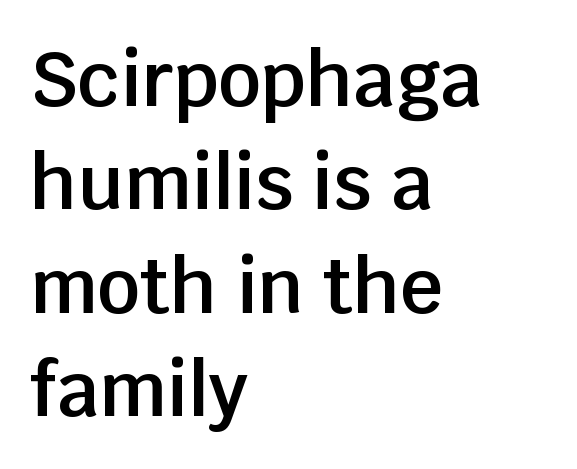
The image shows 75 px semibold sans-serif type, upright; set left-aligned, normal line spacing (1.38x), normal letter spacing, not underlined; low stroke contrast and a large x-height.
